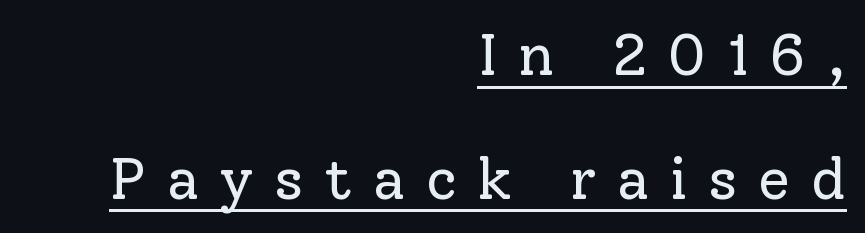
{"serif": "yes", "italic": "no", "bold": "no", "weight": "regular", "width": "normal", "stroke_contrast": "low", "x_height": "medium", "monospaced": "no", "underline": "yes", "align": "right", "line_spacing": "loose", "line_spacing_ratio": 2.13, "letter_spacing": "wide", "letter_spacing_em": 0.36, "glyph_px": 58}
